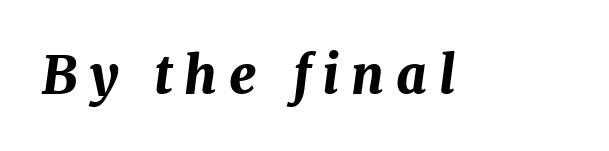
Q: Is the text bold? A: Yes.
Q: Is the text italic (slanted)? A: Yes, it leans right by about 7 degrees.
Q: Is the text underlined? A: No.
Q: Is the spacing between letters normal or unusually wide? A: Unusually wide.
Q: Width (condensed, normal, or wide)? A: Normal.
Q: Stroke contrast? A: Medium.
Q: x-height? A: Medium.
Q: Monospaced? A: No.
